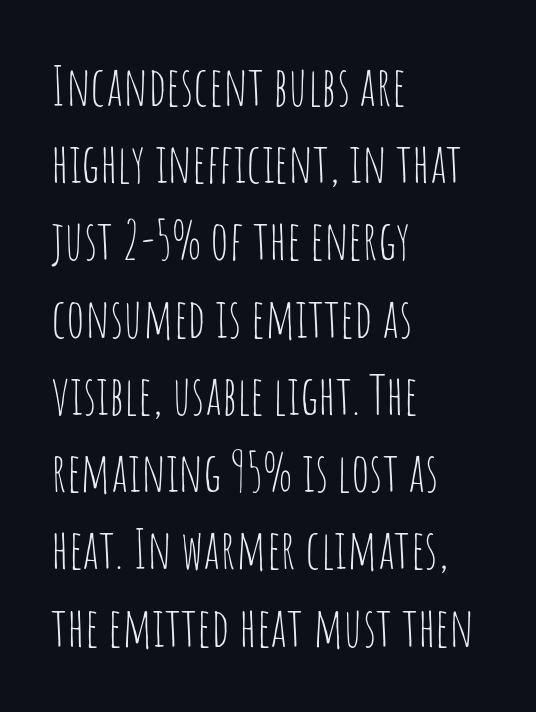
Q: Is the text bold? A: No.
Q: Is the text italic (slanted)? A: No, it is upright.
Q: Is the typeface a serif or a sans-serif typeface? A: Sans-serif.
Q: Is the text underlined? A: No.
Q: How is the paragraph aligned? A: Left-aligned.
Q: Is the spacing between letters normal or unusually wide? A: Normal.
Q: Is the spacing between lines tight, normal or loose? A: Normal.
Q: Width (condensed, normal, or wide)? A: Condensed.
Q: Stroke contrast? A: Low.
Q: x-height? A: Large.
Q: Monospaced? A: No.
